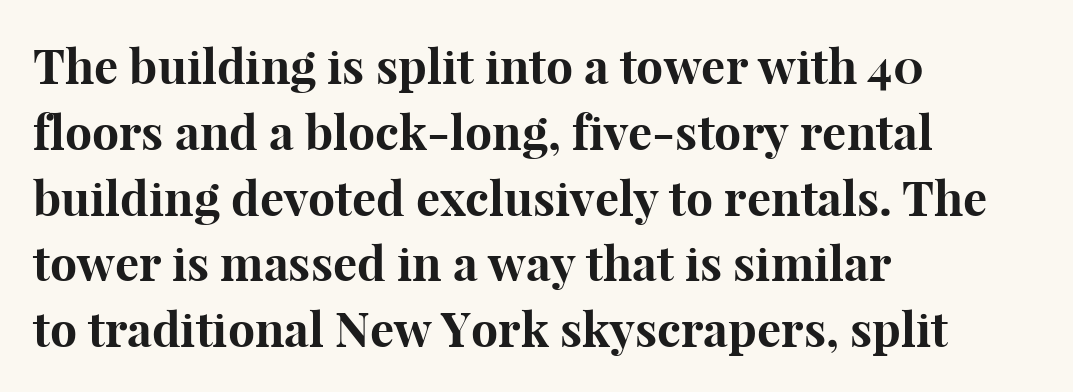
{"serif": "yes", "italic": "no", "bold": "yes", "weight": "bold", "width": "normal", "stroke_contrast": "high", "x_height": "medium", "monospaced": "no", "underline": "no", "align": "left", "line_spacing": "normal", "line_spacing_ratio": 1.37, "letter_spacing": "normal", "letter_spacing_em": 0.0, "glyph_px": 48}
